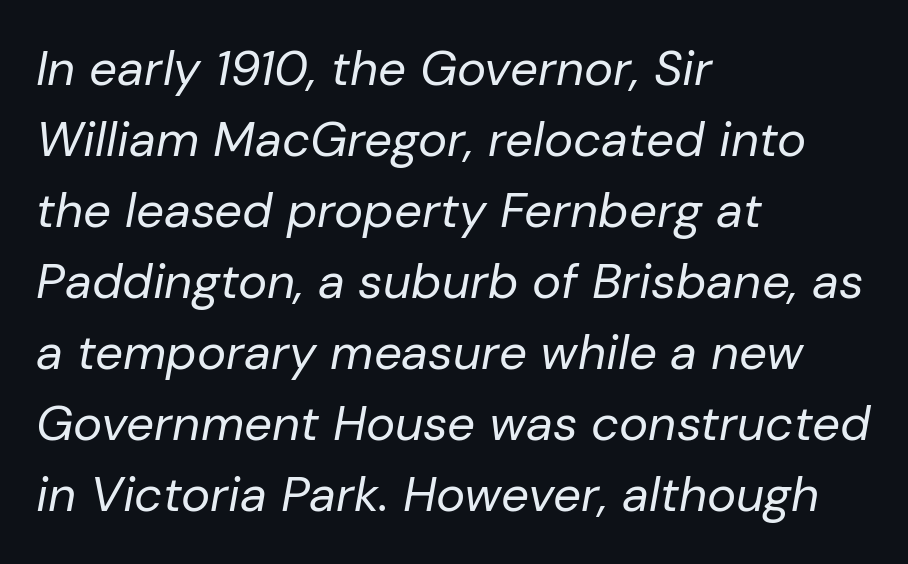
These lines stack with their left ends in a neat column. Leading matches the norm, producing a regular column. This sample uses plain, unmodified letter spacing. Underline: absent. Is this a heavy cut? Hardly; it is regular or lighter.
